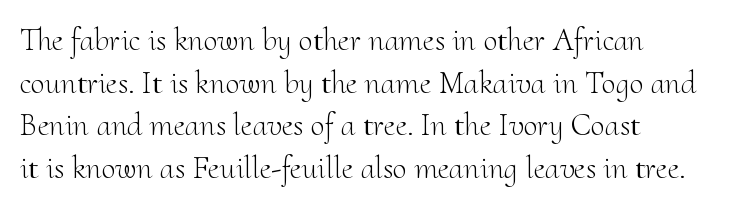
{"serif": "yes", "italic": "no", "bold": "no", "weight": "light", "width": "normal", "stroke_contrast": "medium", "x_height": "small", "monospaced": "no", "underline": "no", "align": "left", "line_spacing": "normal", "line_spacing_ratio": 1.33, "letter_spacing": "normal", "letter_spacing_em": 0.0, "glyph_px": 32}
